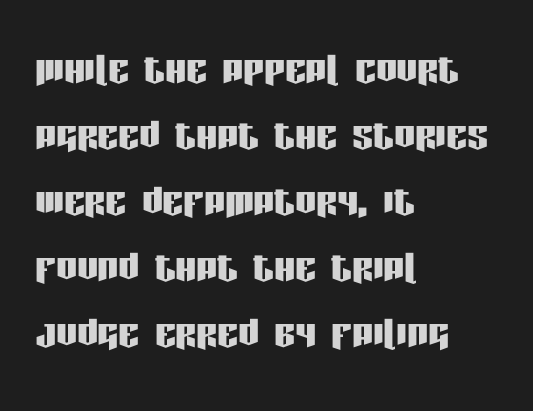
{"serif": "no", "italic": "no", "width": "condensed", "stroke_contrast": "low", "x_height": "large", "monospaced": "no", "underline": "no", "align": "left", "line_spacing": "normal", "line_spacing_ratio": 1.27, "letter_spacing": "normal", "letter_spacing_em": 0.0, "glyph_px": 52}
